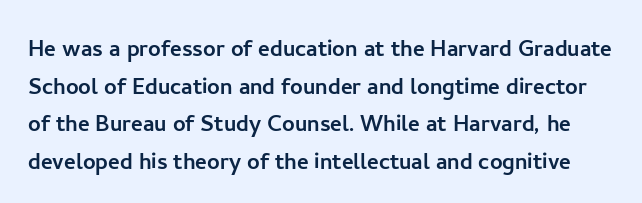
The image shows 28 px sans-serif type, upright; set normal line spacing (1.34x), normal letter spacing, not underlined; low stroke contrast and a medium x-height.
